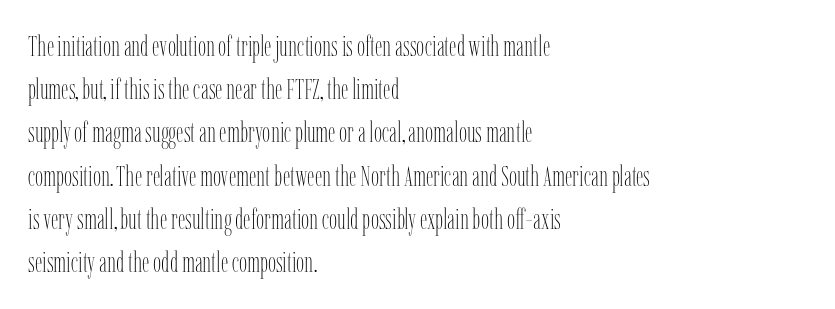
The rendering uses a moderate line-height, typical for paragraphs. The typesetter chose a ragged-right arrangement here. Proportional: the letters do not fall into vertical columns. The letterforms sit shoulder to shoulder at normal distance. The space directly below the letters is spotless.
